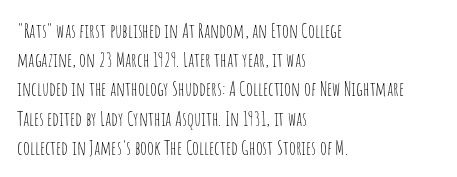
A normal amount of white space separates one row of letters from the next. The foot of each line stays bare and open. The ragged edge is on the right, which tells us the setting is flush left. This sample uses an upright cut, with every glyph sitting square on the baseline. No chunkiness to these letters — they're not bold. Does extra space separate the letters? No, they use regular spacing.
